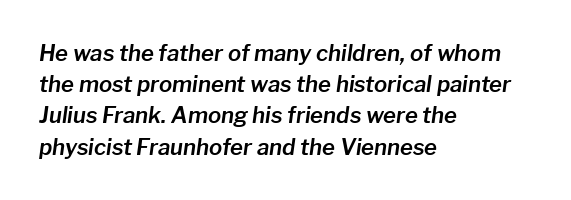
Q: Is the text italic (slanted)? A: Yes, it leans right by about 8 degrees.
Q: Is the text underlined? A: No.
Q: How is the paragraph aligned? A: Left-aligned.
Q: Is the spacing between letters normal or unusually wide? A: Normal.
Q: Is the spacing between lines tight, normal or loose? A: Normal.
